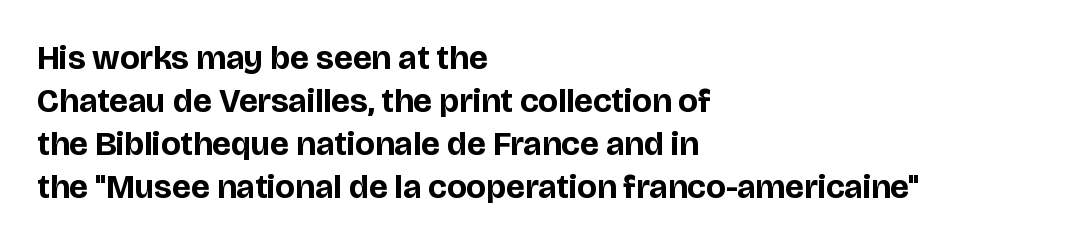
The image shows 34 px bold sans-serif type, upright; set left-aligned, normal line spacing (1.26x), normal letter spacing, not underlined; low stroke contrast and a large x-height.
